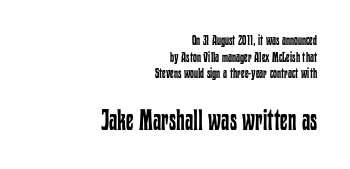
Q: Is the text bold? A: No.
Q: Is the text italic (slanted)? A: No, it is upright.
Q: Is the text underlined? A: No.
Q: How is the paragraph aligned? A: Right-aligned.
Q: Is the spacing between letters normal or unusually wide? A: Normal.
Q: Which block of text is set in a larger size, the first (top) or the second (bottom)? A: The second (bottom) one.
Q: Width (condensed, normal, or wide)? A: Condensed.
Q: Stroke contrast? A: Low.
Q: x-height? A: Medium.
Q: Monospaced? A: No.
